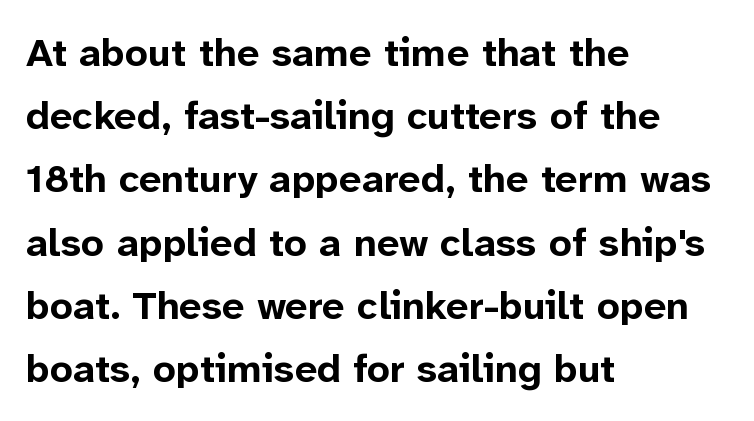
{"serif": "no", "italic": "no", "bold": "yes", "weight": "bold", "width": "normal", "stroke_contrast": "low", "x_height": "medium", "monospaced": "no", "underline": "no", "align": "left", "line_spacing": "normal", "line_spacing_ratio": 1.58, "letter_spacing": "normal", "letter_spacing_em": 0.0, "glyph_px": 40}
